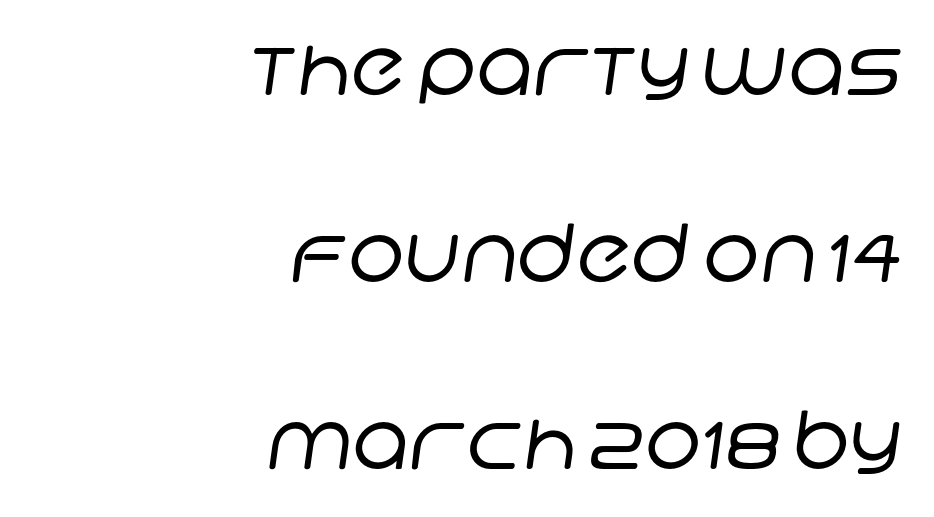
A typesetter would call this leading open, well beyond the default. Students, note that the glyphs here touch the page at normal intervals. The space directly below the letters is spotless. Typographically, this falls in the sans-serif category. Which margin do the lines hug? The right one — the left edge is uneven.
